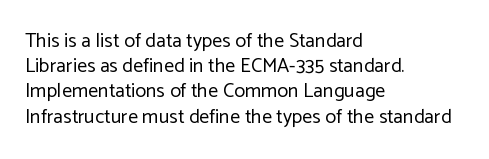
The image shows 20 px text type, upright; set left-aligned, normal line spacing (1.26x), normal letter spacing, not underlined.
